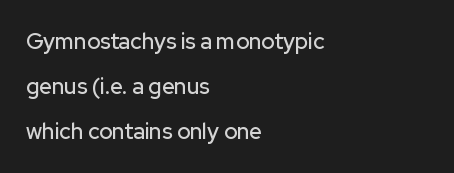
Tracking here is standard; glyphs follow each other at the usual distance. Quick note: underline off. Baseline-to-baseline distance is far greater than the letter height. Style check: upright. Layout note: lines flush left.
